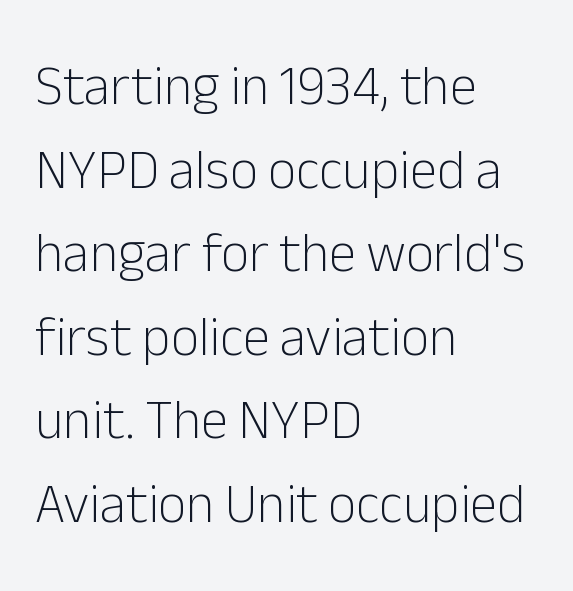
{"serif": "no", "italic": "no", "bold": "no", "weight": "light", "width": "normal", "stroke_contrast": "low", "x_height": "medium", "monospaced": "no", "underline": "no", "align": "left", "line_spacing": "normal", "line_spacing_ratio": 1.52, "letter_spacing": "normal", "letter_spacing_em": 0.0, "glyph_px": 55}
